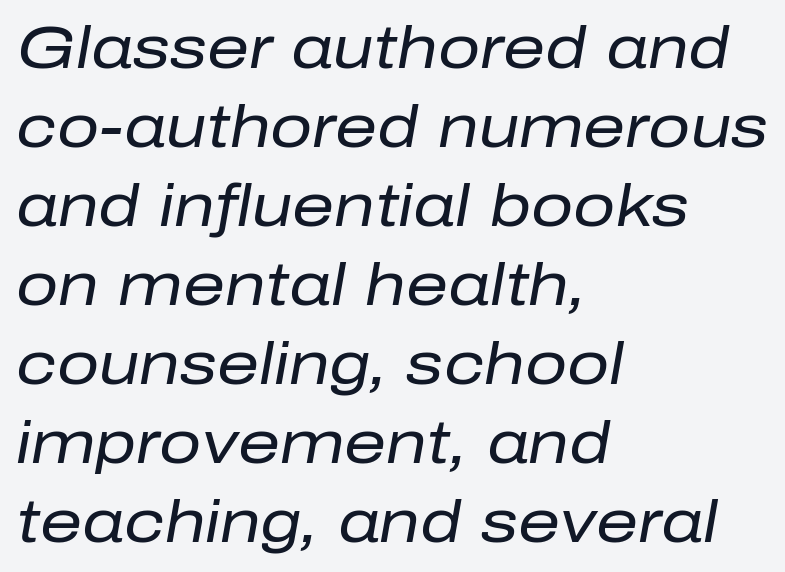
The image shows 59 px regular-weight type, italic (leaning right); set left-aligned, normal line spacing (1.34x), normal letter spacing, not underlined; low stroke contrast and a medium x-height.
